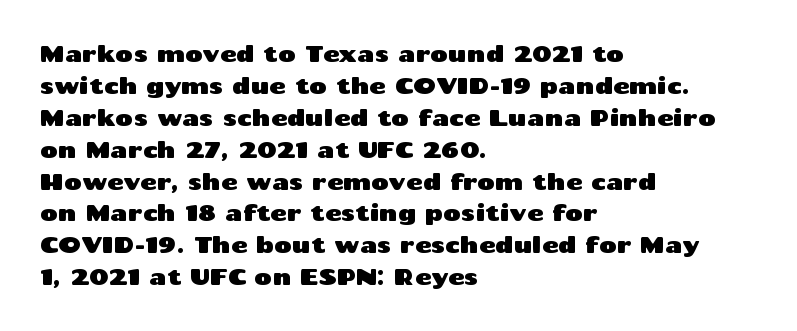
The image shows 22 px text type, upright; set left-aligned, normal line spacing (1.45x), normal letter spacing, not underlined.
